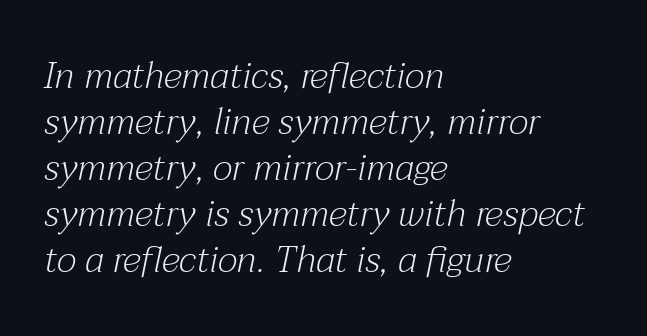
{"serif": "yes", "italic": "yes", "lean": "right", "slant_degrees": 12, "bold": "no", "weight": "light", "width": "normal", "stroke_contrast": "medium", "x_height": "medium", "monospaced": "no", "underline": "no", "align": "left", "line_spacing_ratio": 1.24, "letter_spacing": "normal", "letter_spacing_em": 0.0, "glyph_px": 37}
